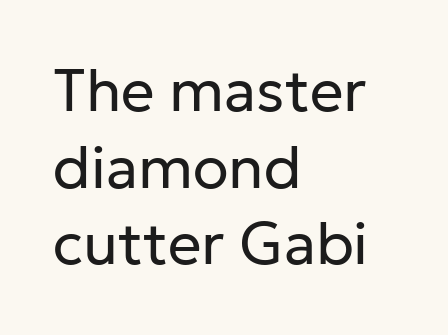
What kind of face is this? One without serifs — a sans. The designer left line spacing at the default. Descenders are the only things crossing below the line. The ragged edge is on the right, which tells us the setting is flush left. Think standard paragraph weight, or any step lighter than that.
